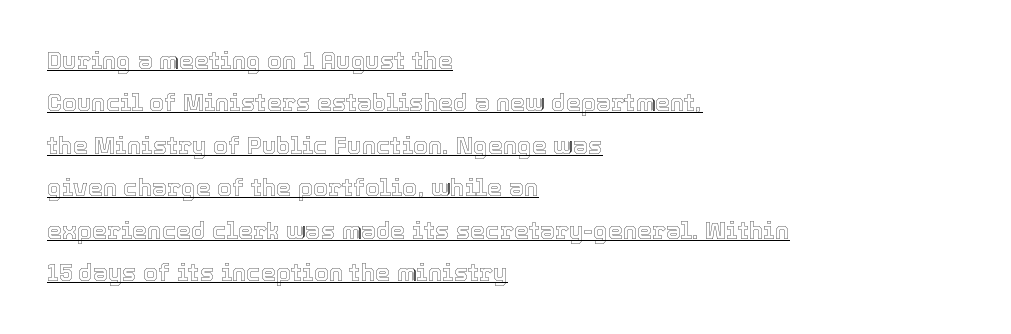
The image shows 24 px text type, upright; set left-aligned, line spacing 1.77x, normal letter spacing, underlined.
